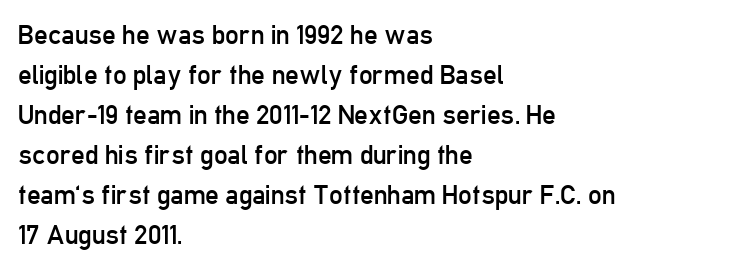
The image shows 27 px text type, upright; set left-aligned, normal line spacing (1.48x), normal letter spacing, not underlined.
